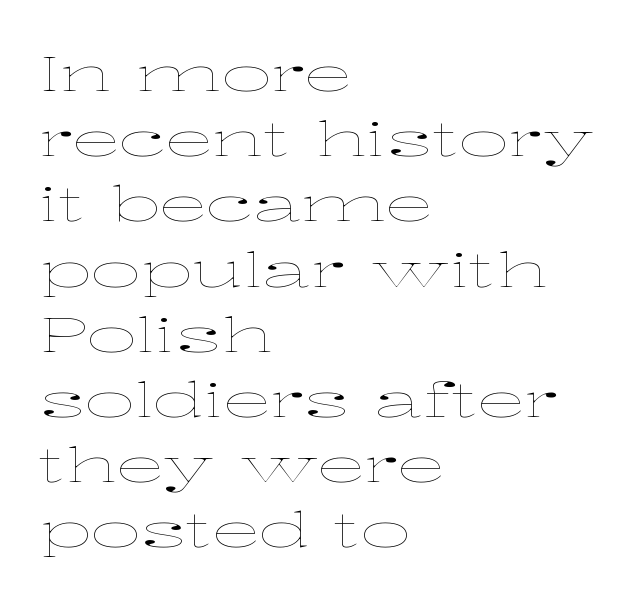
Q: Is the text bold? A: No.
Q: Is the text italic (slanted)? A: No, it is upright.
Q: Is the text underlined? A: No.
Q: How is the paragraph aligned? A: Left-aligned.
Q: Is the spacing between letters normal or unusually wide? A: Normal.
Q: Is the spacing between lines tight, normal or loose? A: Normal.
Q: Width (condensed, normal, or wide)? A: Wide.
Q: Stroke contrast? A: Low.
Q: x-height? A: Medium.
Q: Monospaced? A: No.
